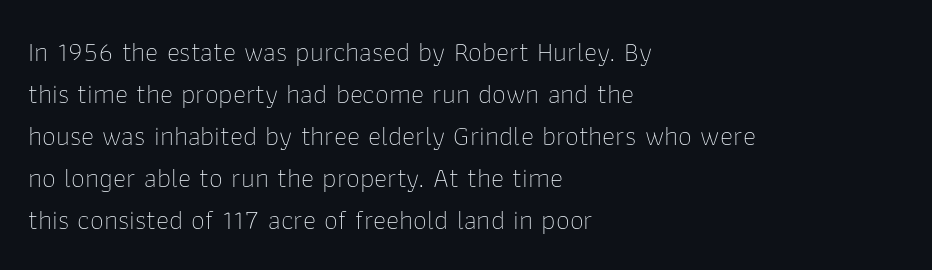
{"serif": "no", "italic": "no", "bold": "no", "weight": "thin", "width": "normal", "stroke_contrast": "low", "x_height": "medium", "monospaced": "no", "underline": "no", "align": "left", "line_spacing": "normal", "line_spacing_ratio": 1.5, "letter_spacing": "normal", "letter_spacing_em": 0.0, "glyph_px": 28}
